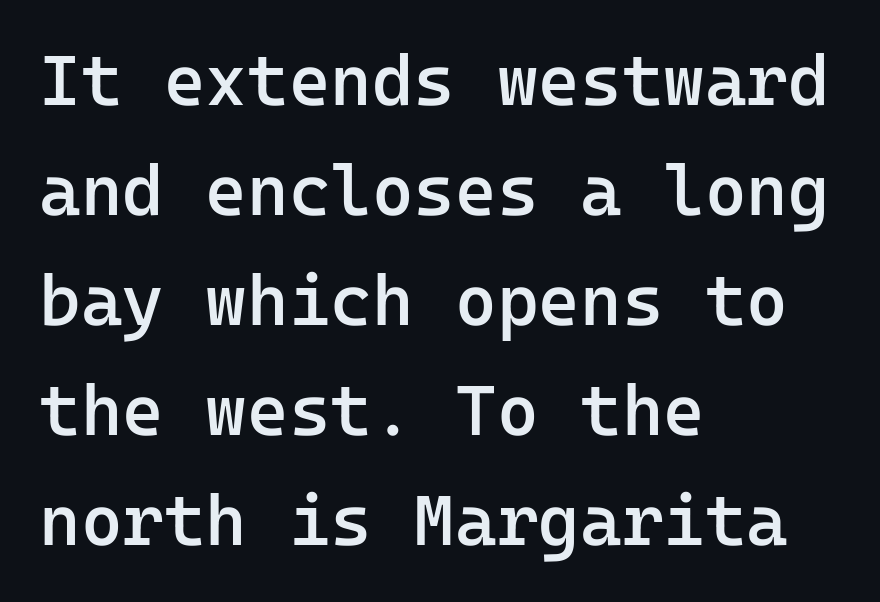
{"serif": "no", "italic": "no", "bold": "semi", "weight": "semibold", "width": "normal", "stroke_contrast": "low", "x_height": "medium", "monospaced": "yes", "underline": "no", "align": "left", "line_spacing": "normal", "line_spacing_ratio": 1.55, "letter_spacing": "normal", "letter_spacing_em": 0.0, "glyph_px": 71}
